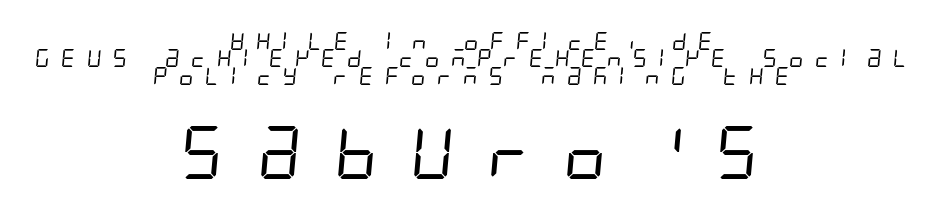
Q: Is the text bold? A: No.
Q: Is the typeface a serif or a sans-serif typeface? A: Sans-serif.
Q: Is the text underlined? A: No.
Q: How is the paragraph aligned? A: Centered.
Q: Is the spacing between letters normal or unusually wide? A: Unusually wide.
Q: Is the spacing between lines tight, normal or loose? A: Tight.
Q: Which block of text is set in a larger size, the first (top) or the second (bottom)? A: The second (bottom) one.
Q: Width (condensed, normal, or wide)? A: Condensed.
Q: Stroke contrast? A: Low.
Q: x-height? A: Large.
